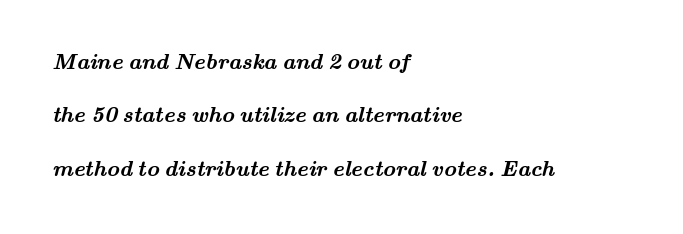
Students, this is bold: see how much ink each stroke carries. Casual observation: everything's shoved over to the left. The line texture is even and compact thanks to regular tracking. Descenders are the only things crossing below the line. In terms of leading, this rendering errs on the spacious side.
